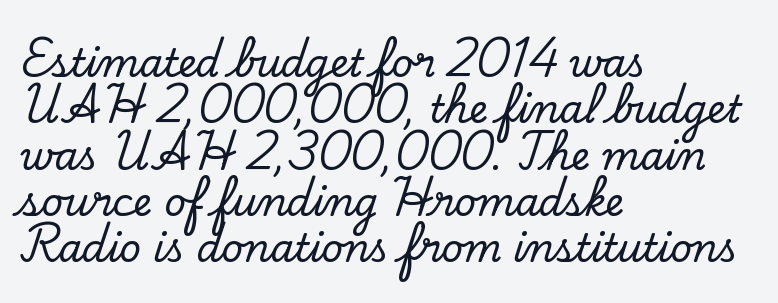
The image shows 38 px serif type; set left-aligned, line spacing 1.22x, normal letter spacing, not underlined; low stroke contrast and a small x-height.
